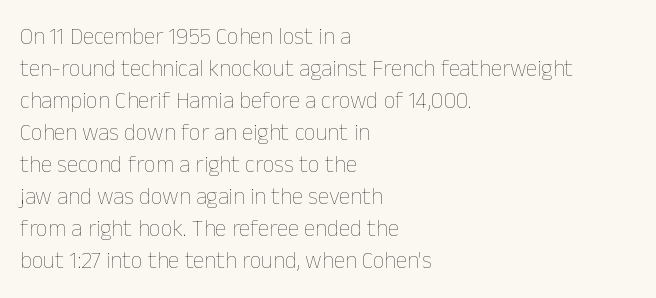
{"italic": "no", "bold": "no", "underline": "no", "align": "left", "line_spacing": "normal", "line_spacing_ratio": 1.39, "letter_spacing": "normal", "letter_spacing_em": 0.0, "glyph_px": 23}
